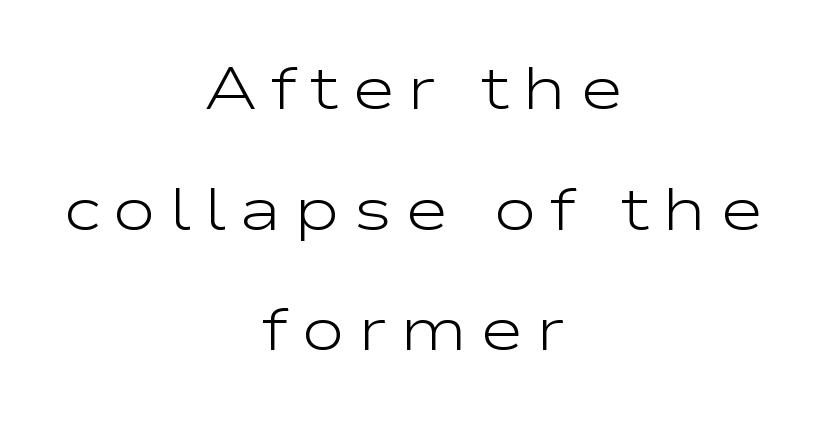
Q: Is the text bold? A: No.
Q: Is the text italic (slanted)? A: No, it is upright.
Q: Is the typeface a serif or a sans-serif typeface? A: Sans-serif.
Q: Is the text underlined? A: No.
Q: How is the paragraph aligned? A: Centered.
Q: Is the spacing between letters normal or unusually wide? A: Unusually wide.
Q: Is the spacing between lines tight, normal or loose? A: Loose.
Q: Width (condensed, normal, or wide)? A: Wide.
Q: Stroke contrast? A: Low.
Q: x-height? A: Medium.
Q: Monospaced? A: No.
